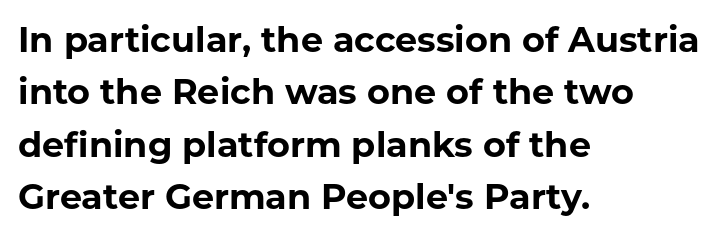
The passage is arranged the way most books set body copy — flush left. The space beneath each line is pristine and unruled. Are there feet on the stems? There aren't — it's a sans. There is no visible air inserted between adjacent glyphs. Nope, not italic — everything's standing straight. Note the varied advance widths — an 'i' is clearly narrower than an 'm'.
